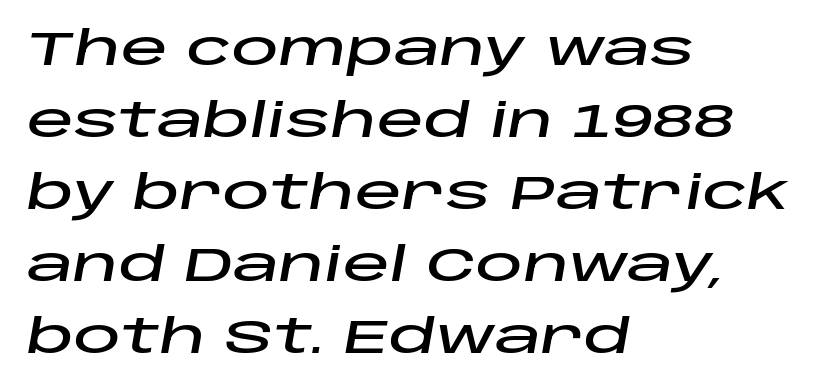
Is there much room between lines? A standard amount, neither cramped nor airy. Leftover space on each line is placed entirely after the last word. The space beneath each line is pristine and unruled. Character widths vary here, with narrow letters taking less room than wide ones. It's the slanting kind of type. Inter-character spacing is left at the font's built-in metrics.
